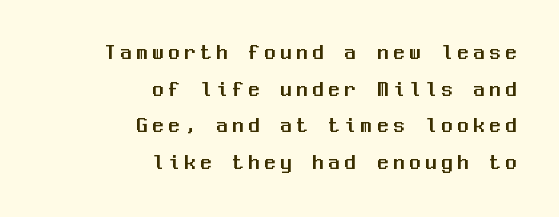
The specimen omits any rule beneath the text block's lines. Is there much room between lines? A standard amount, neither cramped nor airy. A flush-right, rag-left setting is used for this passage. If you drew a line through each stem, it would be perfectly vertical. These lines have a slow, spaced-out rhythm from letter to letter.
